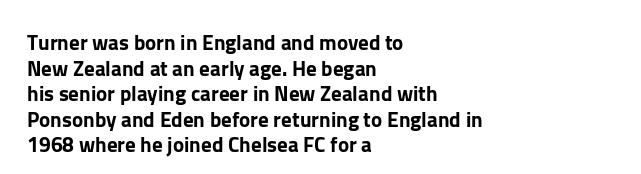
Line beginnings align vertically; line endings do not. Posture: vertical. A typesetter would call this zero additional tracking. The baseline area is clear.
